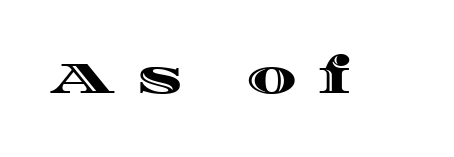
It's the straight-up-and-down kind of type. Check under the words: just untouched page. Varying glyph widths throughout — classic text-font behaviour. Look at the tracking — it's clearly loosened, letters drifting apart.
